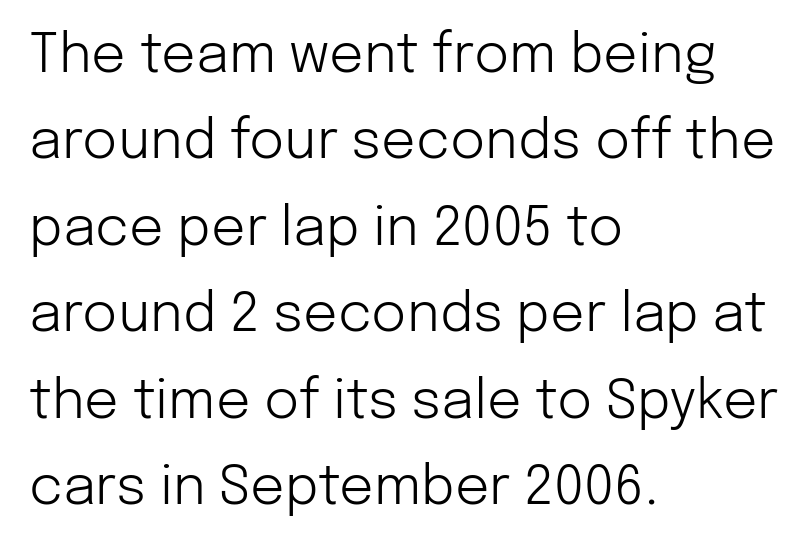
Q: Is the text bold? A: No.
Q: Is the text italic (slanted)? A: No, it is upright.
Q: Is the typeface a serif or a sans-serif typeface? A: Sans-serif.
Q: Is the text underlined? A: No.
Q: How is the paragraph aligned? A: Left-aligned.
Q: Is the spacing between letters normal or unusually wide? A: Normal.
Q: Is the spacing between lines tight, normal or loose? A: Normal.
Q: Width (condensed, normal, or wide)? A: Normal.
Q: Stroke contrast? A: Low.
Q: x-height? A: Medium.
Q: Monospaced? A: No.
